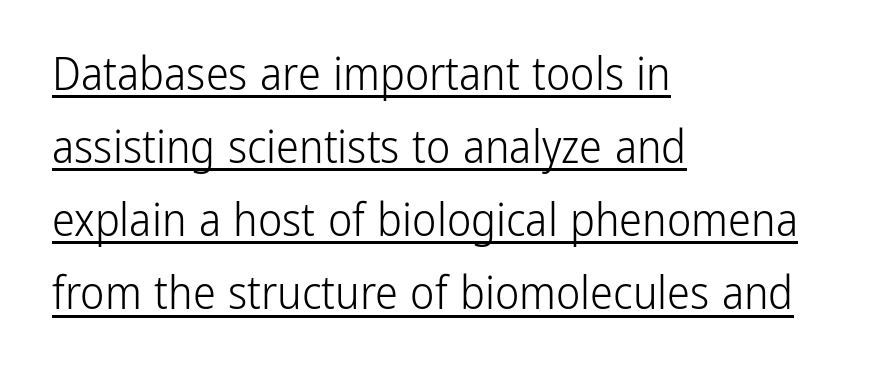
{"serif": "no", "italic": "no", "bold": "no", "weight": "light", "width": "condensed", "stroke_contrast": "low", "x_height": "medium", "monospaced": "no", "underline": "yes", "align": "left", "line_spacing": "normal", "line_spacing_ratio": 1.59, "letter_spacing": "normal", "letter_spacing_em": 0.0, "glyph_px": 46}
